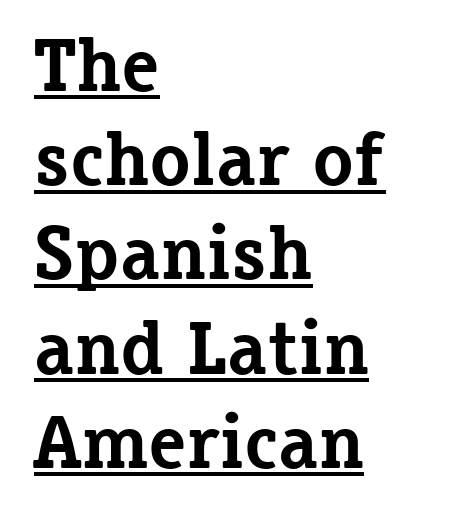
Q: Is the text bold? A: Yes.
Q: Is the text italic (slanted)? A: No, it is upright.
Q: Is the typeface a serif or a sans-serif typeface? A: Serif.
Q: Is the text underlined? A: Yes.
Q: How is the paragraph aligned? A: Left-aligned.
Q: Is the spacing between letters normal or unusually wide? A: Normal.
Q: Width (condensed, normal, or wide)? A: Normal.
Q: Stroke contrast? A: Low.
Q: x-height? A: Medium.
Q: Monospaced? A: No.
